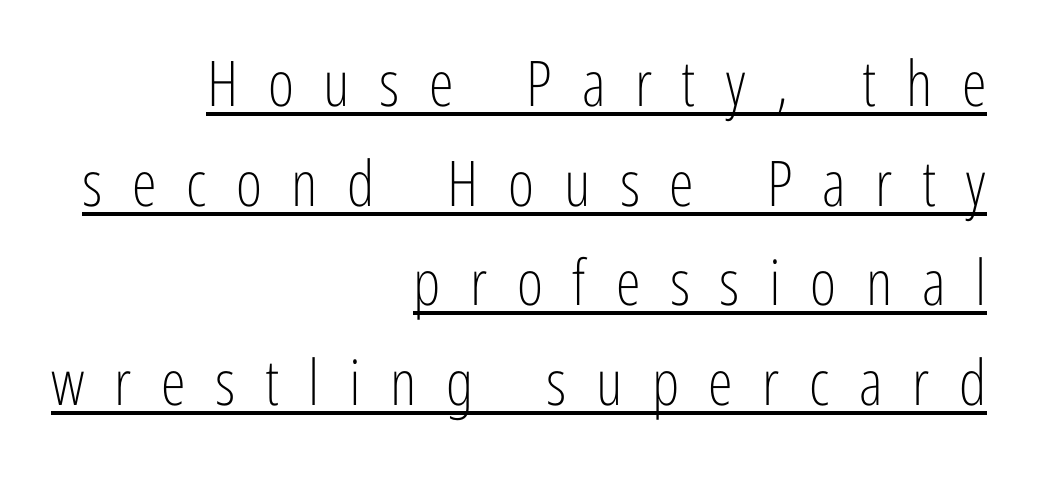
Q: Is the text bold? A: No.
Q: Is the text italic (slanted)? A: No, it is upright.
Q: Is the typeface a serif or a sans-serif typeface? A: Sans-serif.
Q: Is the text underlined? A: Yes.
Q: How is the paragraph aligned? A: Right-aligned.
Q: Is the spacing between letters normal or unusually wide? A: Unusually wide.
Q: Is the spacing between lines tight, normal or loose? A: Normal.
Q: Width (condensed, normal, or wide)? A: Condensed.
Q: Stroke contrast? A: Low.
Q: x-height? A: Medium.
Q: Monospaced? A: No.
